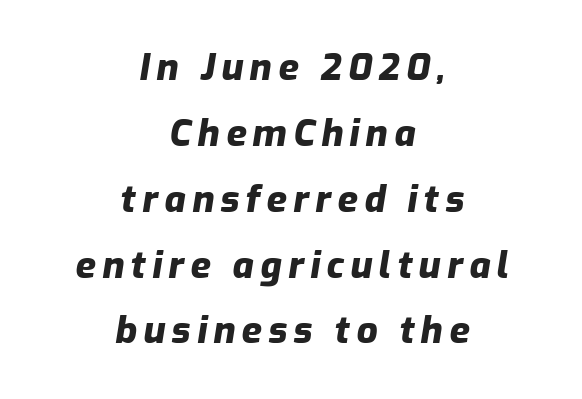
Q: Is the text bold? A: Yes.
Q: Is the text italic (slanted)? A: Yes, it leans right by about 9 degrees.
Q: Is the text underlined? A: No.
Q: How is the paragraph aligned? A: Centered.
Q: Width (condensed, normal, or wide)? A: Normal.
Q: Stroke contrast? A: Low.
Q: x-height? A: Medium.
Q: Monospaced? A: No.
